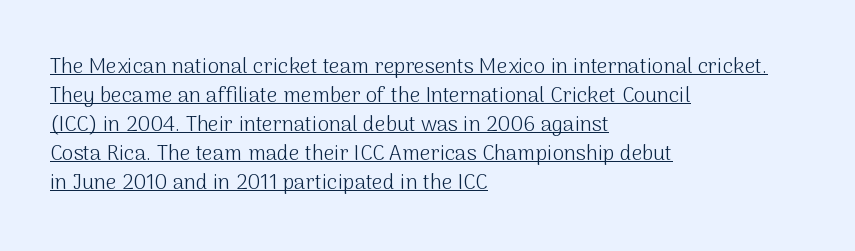
Q: Is the text bold? A: No.
Q: Is the text italic (slanted)? A: No, it is upright.
Q: Is the text underlined? A: Yes.
Q: How is the paragraph aligned? A: Left-aligned.
Q: Is the spacing between letters normal or unusually wide? A: Normal.
Q: Is the spacing between lines tight, normal or loose? A: Normal.
